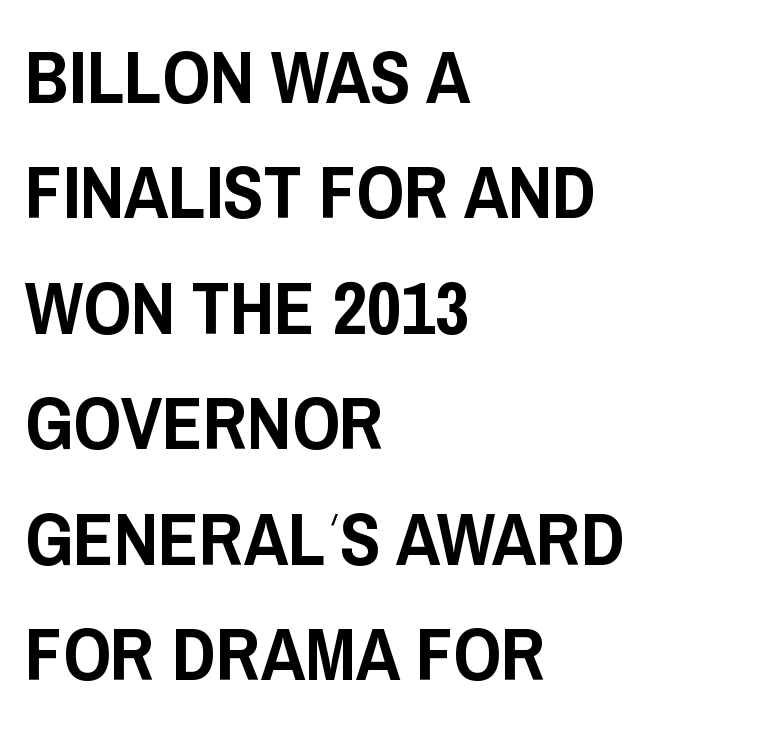
The line-height multiplier appears to be the usual default. The font's upright variant was chosen for this text. Line starts are locked; line ends wander. Inter-character spacing is left at the font's built-in metrics.
